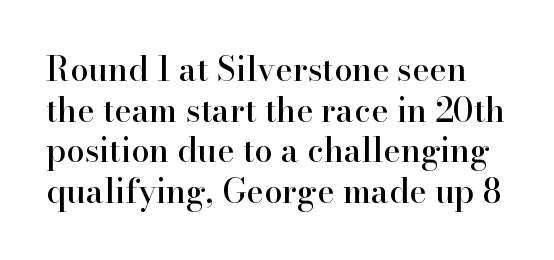
{"serif": "yes", "italic": "no", "width": "normal", "stroke_contrast": "high", "x_height": "small", "monospaced": "no", "underline": "no", "line_spacing_ratio": 1.23, "letter_spacing": "normal", "letter_spacing_em": 0.0, "glyph_px": 33}
